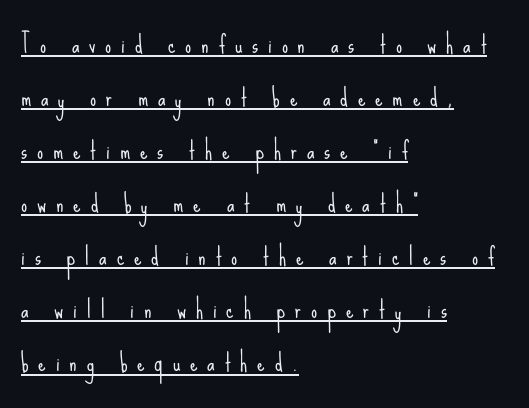
Q: Is the text bold? A: No.
Q: Is the text italic (slanted)? A: No, it is upright.
Q: Is the text underlined? A: Yes.
Q: How is the paragraph aligned? A: Left-aligned.
Q: Is the spacing between letters normal or unusually wide? A: Unusually wide.
Q: Is the spacing between lines tight, normal or loose? A: Loose.
